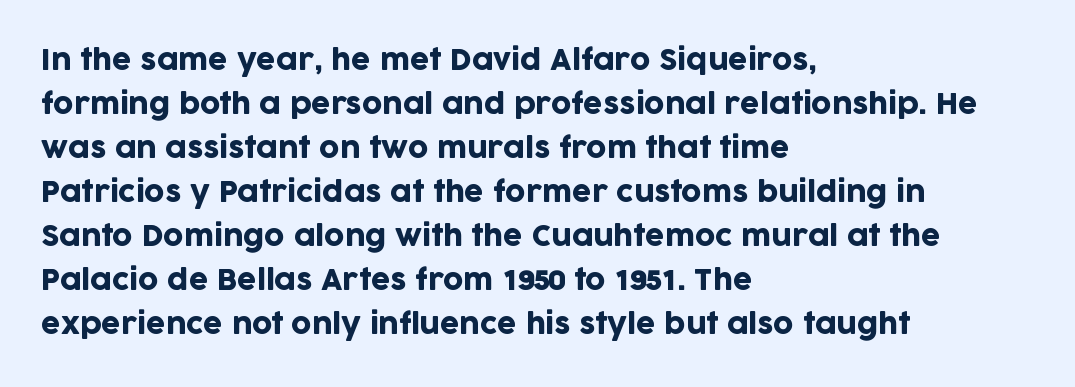
These lines keep a tight, regular rhythm from letter to letter. Observe the absence of serifs on each vertical stroke in this sample. The words here are not underlined. Do the characters align in a grid? No, the font is proportional. Line spacing here is normal.
